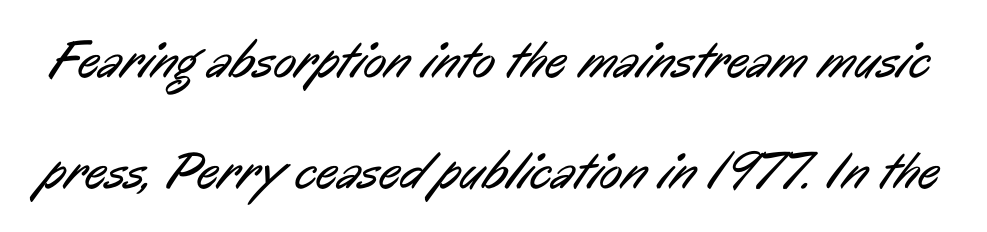
Q: Is the text bold? A: No.
Q: Is the typeface a serif or a sans-serif typeface? A: Sans-serif.
Q: Is the text underlined? A: No.
Q: Is the spacing between letters normal or unusually wide? A: Normal.
Q: Is the spacing between lines tight, normal or loose? A: Loose.
Q: Width (condensed, normal, or wide)? A: Condensed.
Q: Stroke contrast? A: Low.
Q: x-height? A: Medium.
Q: Monospaced? A: No.
